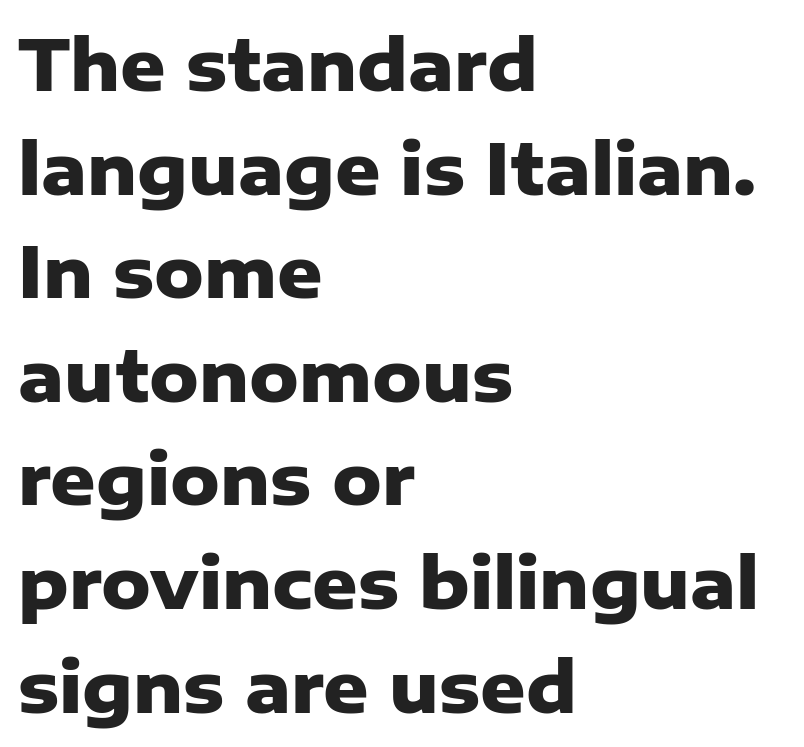
Spacing verdict: proportional, widths tailored to each character. Style check: upright. Grotesque or geometric, the face here clearly has no serifs. Unmarked baselines from the first word to the last. Every row of glyphs begins at an identical x-position on the left. The sample has been set heavy, in full bold.
